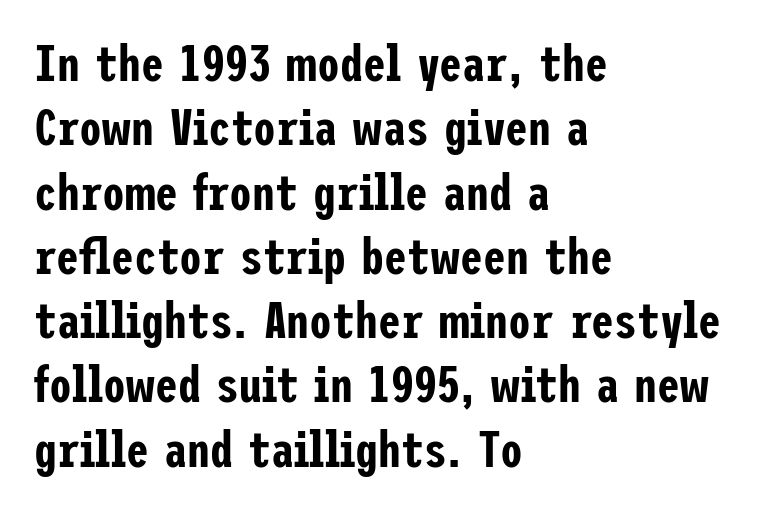
Each letter's strokes conclude bluntly, with no projecting serifs. Alignment: flush left. In terms of posture, this sample is upright. Underline: absent. Honestly, the row spacing looks completely unremarkable.
